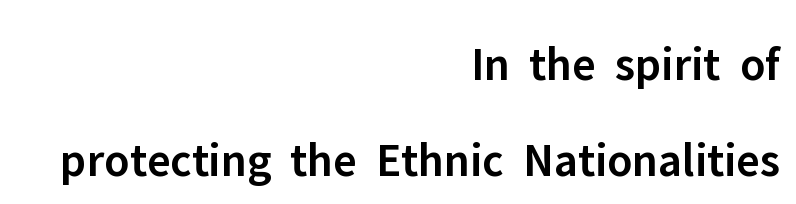
{"serif": "no", "italic": "no", "bold": "semi", "weight": "semibold", "width": "normal", "stroke_contrast": "low", "x_height": "medium", "monospaced": "no", "underline": "no", "align": "right", "line_spacing": "loose", "line_spacing_ratio": 1.99, "letter_spacing": "normal", "letter_spacing_em": 0.0, "glyph_px": 48}
